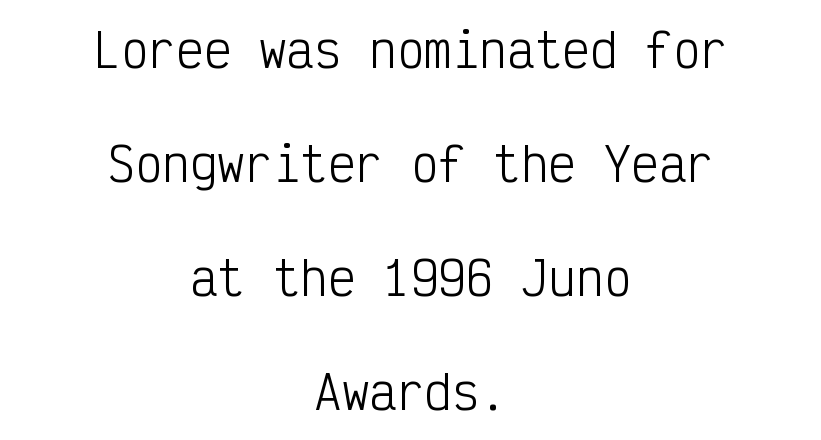
Q: Is the text bold? A: No.
Q: Is the text italic (slanted)? A: No, it is upright.
Q: Is the typeface a serif or a sans-serif typeface? A: Sans-serif.
Q: Is the text underlined? A: No.
Q: How is the paragraph aligned? A: Centered.
Q: Is the spacing between letters normal or unusually wide? A: Normal.
Q: Is the spacing between lines tight, normal or loose? A: Loose.
Q: Width (condensed, normal, or wide)? A: Condensed.
Q: Stroke contrast? A: Low.
Q: x-height? A: Medium.
Q: Monospaced? A: Yes.
